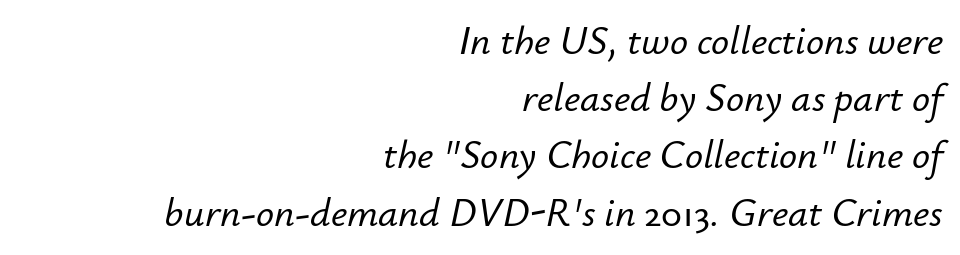
The image shows 40 px text type, italic (leaning right); set right-aligned, normal line spacing (1.43x), normal letter spacing, not underlined; low stroke contrast and a small x-height.
